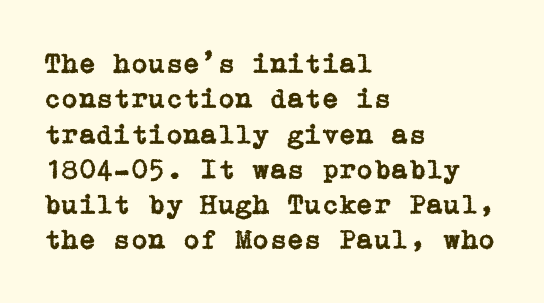
{"serif": "yes", "italic": "no", "width": "normal", "stroke_contrast": "low", "x_height": "medium", "underline": "no", "align": "left", "line_spacing": "normal", "line_spacing_ratio": 1.26, "letter_spacing": "normal", "letter_spacing_em": 0.0, "glyph_px": 28}
